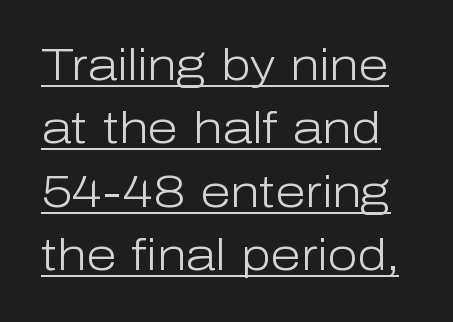
Q: Is the text bold? A: No.
Q: Is the text italic (slanted)? A: No, it is upright.
Q: Is the typeface a serif or a sans-serif typeface? A: Sans-serif.
Q: Is the text underlined? A: Yes.
Q: Is the spacing between letters normal or unusually wide? A: Normal.
Q: Is the spacing between lines tight, normal or loose? A: Normal.
Q: Width (condensed, normal, or wide)? A: Normal.
Q: Stroke contrast? A: Low.
Q: x-height? A: Medium.
Q: Monospaced? A: No.
